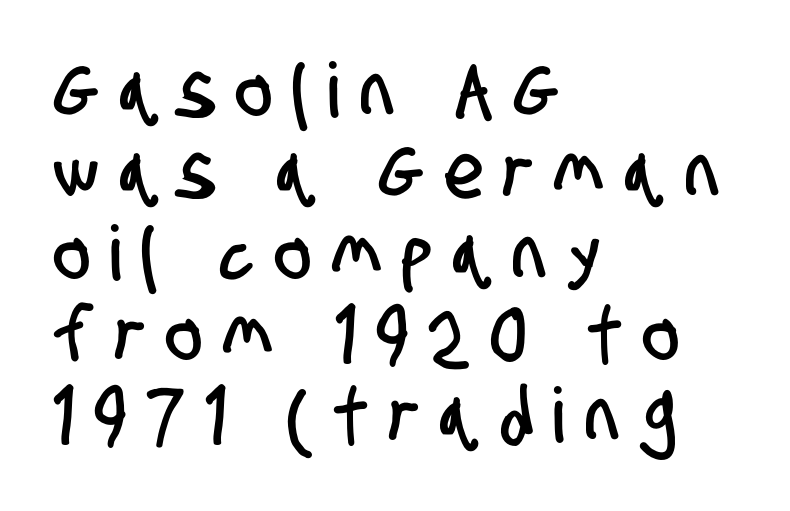
Where is the straight margin? On the left. Does the leading feel generous? Not at all — it's pinched. No word sits above an underline. Honestly, the letter spacing is so wide it's the main thing you notice.
